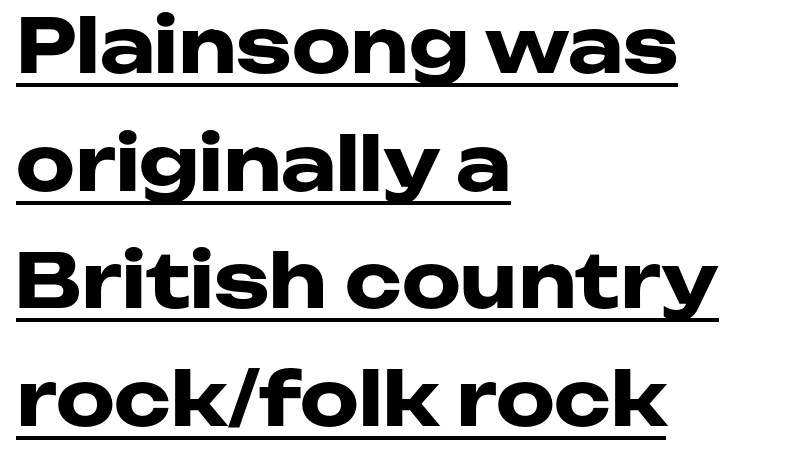
Q: Is the text bold? A: Yes.
Q: Is the text italic (slanted)? A: No, it is upright.
Q: Is the typeface a serif or a sans-serif typeface? A: Sans-serif.
Q: Is the text underlined? A: Yes.
Q: How is the paragraph aligned? A: Left-aligned.
Q: Is the spacing between letters normal or unusually wide? A: Normal.
Q: Is the spacing between lines tight, normal or loose? A: Normal.
Q: Width (condensed, normal, or wide)? A: Wide.
Q: Stroke contrast? A: Low.
Q: x-height? A: Medium.
Q: Monospaced? A: No.
